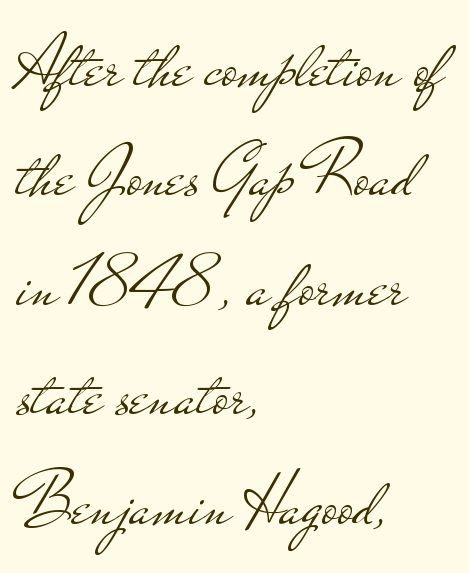
Q: Is the text bold? A: No.
Q: Is the text italic (slanted)? A: Yes.
Q: Is the typeface a serif or a sans-serif typeface? A: Sans-serif.
Q: Is the text underlined? A: No.
Q: How is the paragraph aligned? A: Left-aligned.
Q: Is the spacing between letters normal or unusually wide? A: Normal.
Q: Is the spacing between lines tight, normal or loose? A: Normal.
Q: Width (condensed, normal, or wide)? A: Wide.
Q: Stroke contrast? A: Low.
Q: x-height? A: Small.
Q: Monospaced? A: No.
